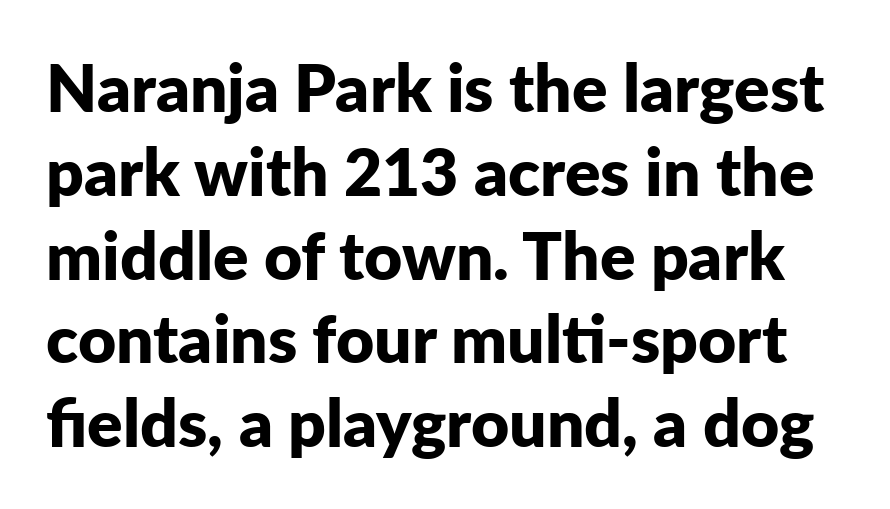
{"serif": "no", "italic": "no", "bold": "yes", "weight": "bold", "width": "normal", "stroke_contrast": "low", "x_height": "medium", "monospaced": "no", "underline": "no", "line_spacing": "normal", "line_spacing_ratio": 1.27, "letter_spacing": "normal", "letter_spacing_em": 0.0, "glyph_px": 66}
